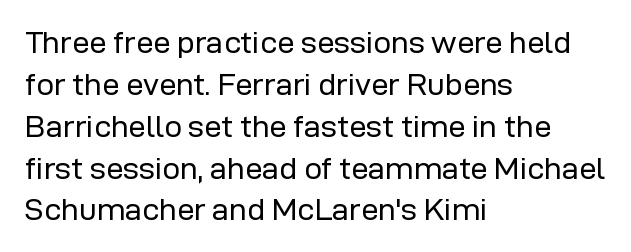
The horizontal fit of the characters is conventional and even. Nobody drew a line under any word here. Honestly, the row spacing looks completely unremarkable. A light-to-regular cut is what we see here. One-word summary of the alignment: left.
